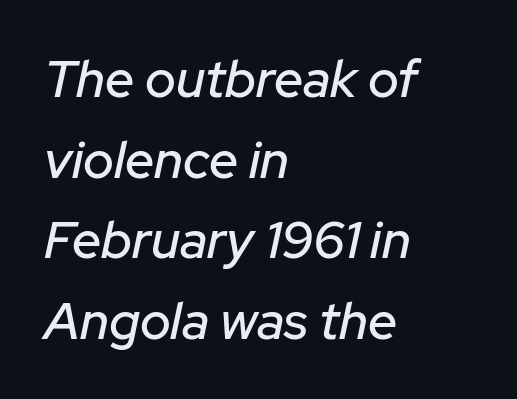
The image shows 52 px text type, italic (leaning right); set left-aligned, normal line spacing (1.55x), normal letter spacing, not underlined; low stroke contrast and a medium x-height.
